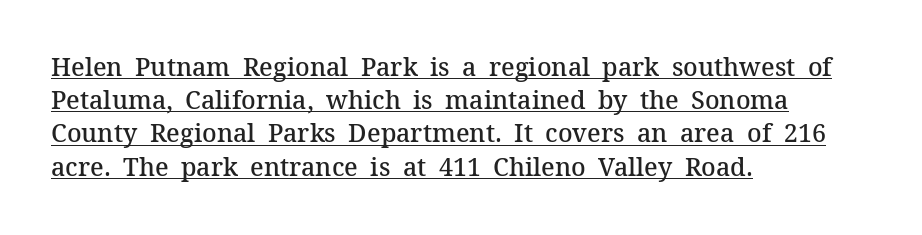
Underlining? Definitely there. A typesetter would call this leading conventional body-copy spacing. This is moderately heavy type, rendered in semibold. If you drew a ruler down the left edge, every line would touch it.
